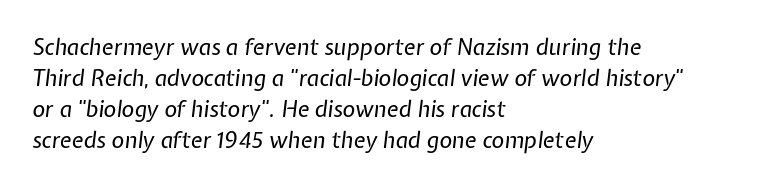
{"italic": "yes", "lean": "right", "slant_degrees": 7, "bold": "no", "underline": "no", "align": "left", "line_spacing": "normal", "line_spacing_ratio": 1.41, "letter_spacing": "normal", "letter_spacing_em": 0.0, "glyph_px": 22}
